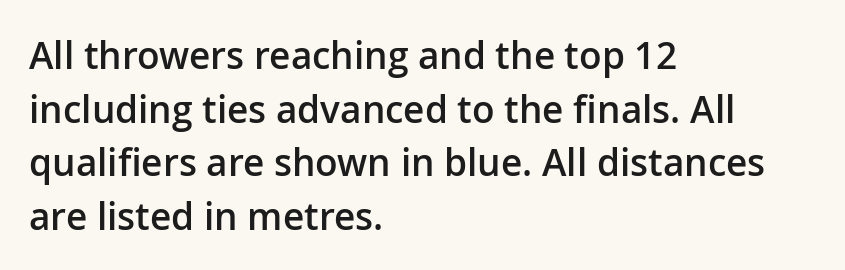
{"serif": "no", "italic": "no", "bold": "semi", "weight": "semibold", "width": "normal", "stroke_contrast": "low", "x_height": "medium", "monospaced": "no", "underline": "no", "align": "left", "line_spacing": "normal", "line_spacing_ratio": 1.45, "letter_spacing": "normal", "letter_spacing_em": 0.0, "glyph_px": 37}
